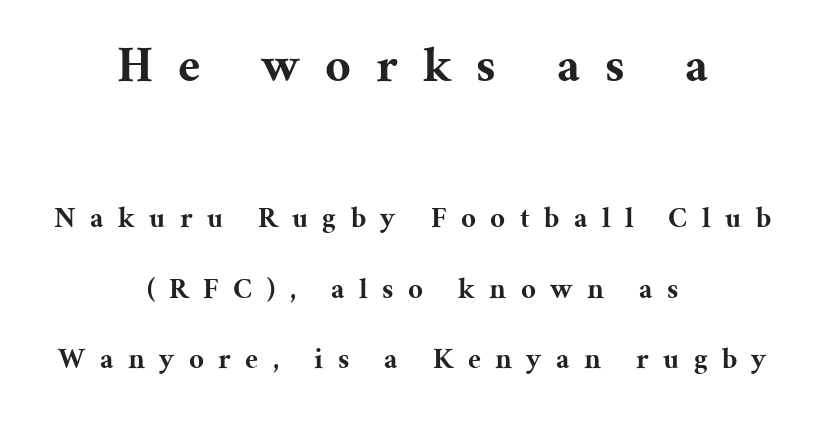
Q: Is the text bold? A: Yes.
Q: Is the text italic (slanted)? A: No, it is upright.
Q: Is the typeface a serif or a sans-serif typeface? A: Serif.
Q: Is the text underlined? A: No.
Q: How is the paragraph aligned? A: Centered.
Q: Is the spacing between letters normal or unusually wide? A: Unusually wide.
Q: Is the spacing between lines tight, normal or loose? A: Loose.
Q: Which block of text is set in a larger size, the first (top) or the second (bottom)? A: The first (top) one.
Q: Width (condensed, normal, or wide)? A: Normal.
Q: Stroke contrast? A: Medium.
Q: x-height? A: Medium.
Q: Monospaced? A: No.
